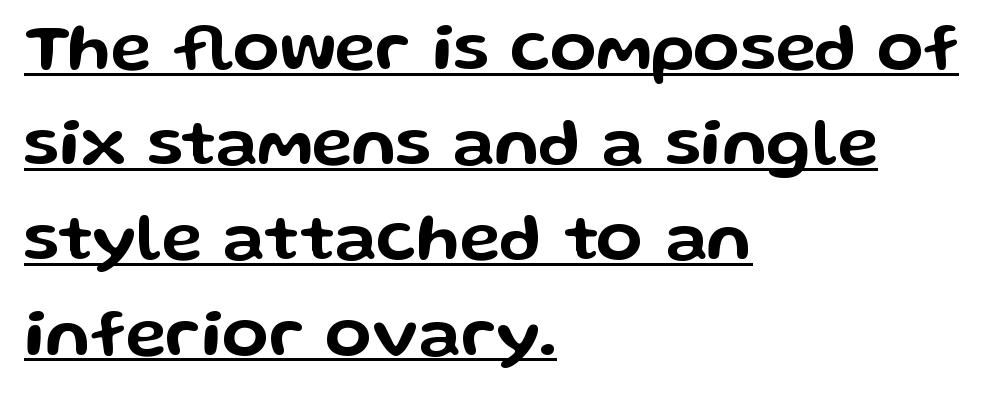
The image shows 68 px wide sans-serif type, upright; set left-aligned, normal line spacing (1.4x), normal letter spacing, underlined; low stroke contrast and a medium x-height.
